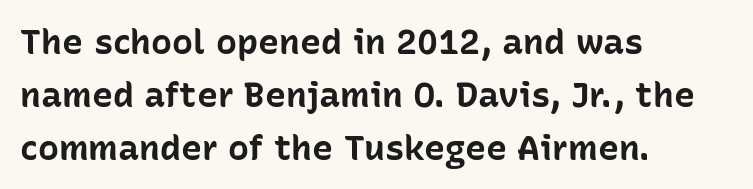
{"serif": "no", "italic": "no", "bold": "yes", "weight": "bold", "width": "normal", "stroke_contrast": "low", "x_height": "medium", "monospaced": "no", "underline": "no", "align": "left", "line_spacing": "normal", "line_spacing_ratio": 1.51, "letter_spacing": "normal", "letter_spacing_em": 0.0, "glyph_px": 35}
